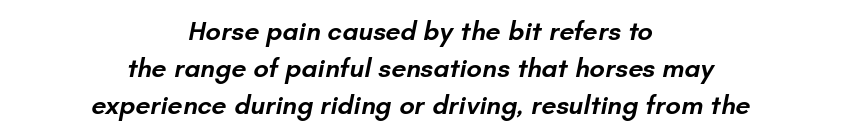
The rendering uses a moderate line-height, typical for paragraphs. The typesetting leans somewhat heavy: a semibold. Typeset on center — no edge is straight. Tracking here is standard; glyphs follow each other at the usual distance. Beneath every word, the page is bare.
